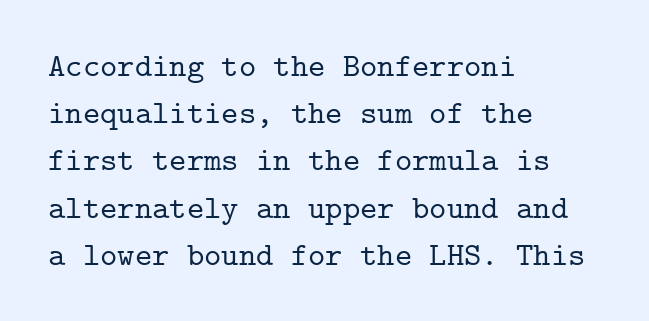
The image shows 33 px serif type, upright, monospaced; set left-aligned, normal line spacing (1.43x), normal letter spacing, not underlined; low stroke contrast and a medium x-height.
